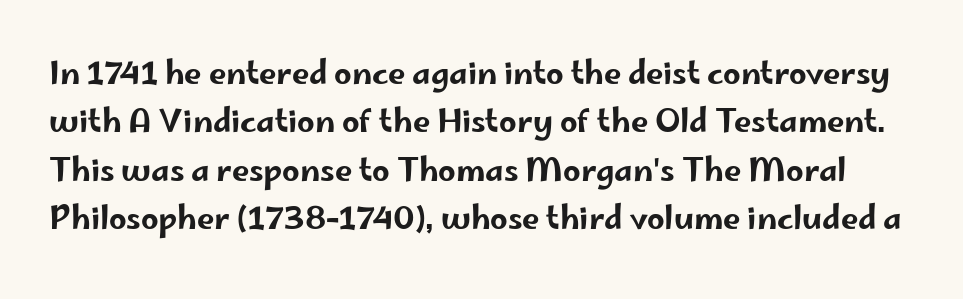
Glyph-to-glyph distance matches everyday printed text. These lines are rendered in a variable-pitch font. The block of text has a typical density, with ordinary space between rows. Clear beneath every line of the passage. The lettering holds an erect, upright posture throughout. Letterform terminals end flat and unadorned throughout the passage.
